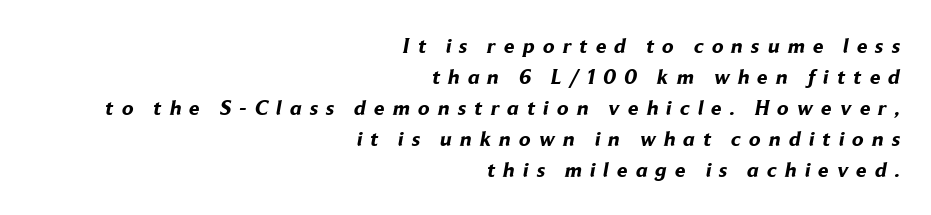
The type is letterspaced generously, with wide tracking. Check under the words: just untouched page. Students, observe: this is what conventionally led text looks like. The rendering uses a bold face; every stroke is thick and dark.
